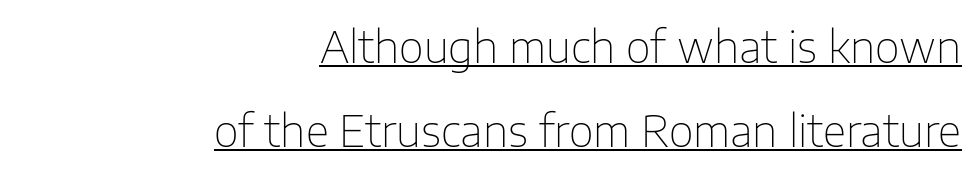
The image shows 43 px thin sans-serif type, upright; set right-aligned, loose line spacing (1.96x), normal letter spacing, underlined; low stroke contrast and a medium x-height.
